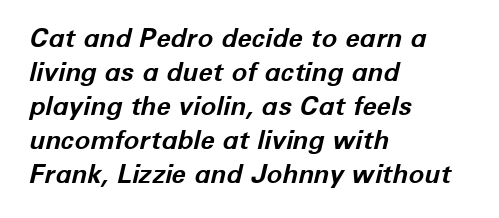
The image shows 26 px bold type, italic (leaning right); set left-aligned, normal line spacing (1.31x), normal letter spacing, not underlined.
